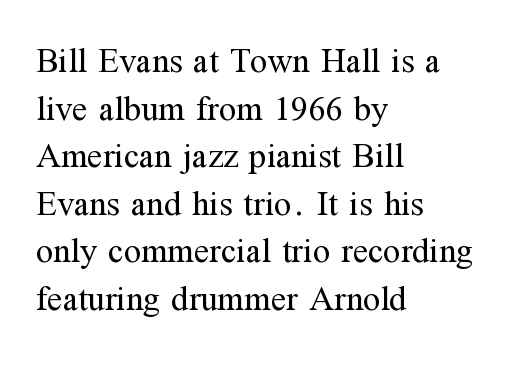
{"serif": "yes", "italic": "no", "bold": "no", "weight": "regular", "width": "normal", "stroke_contrast": "medium", "x_height": "medium", "monospaced": "no", "underline": "no", "align": "left", "line_spacing": "normal", "line_spacing_ratio": 1.36, "letter_spacing": "normal", "letter_spacing_em": 0.0, "glyph_px": 35}
